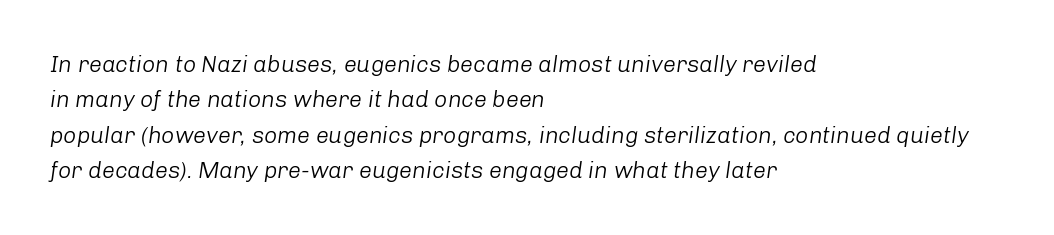
{"italic": "yes", "lean": "right", "slant_degrees": 8, "bold": "no", "underline": "no", "align": "left", "line_spacing": "normal", "line_spacing_ratio": 1.54, "letter_spacing": "normal", "letter_spacing_em": 0.0, "glyph_px": 23}
